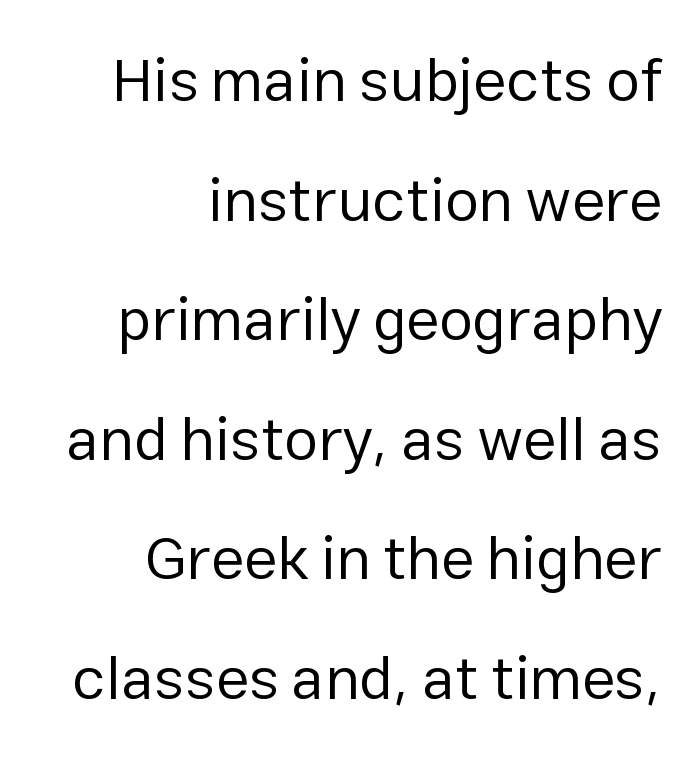
The image shows 61 px regular-weight sans-serif type, upright; set right-aligned, loose line spacing (1.96x), normal letter spacing, not underlined; low stroke contrast and a medium x-height.
